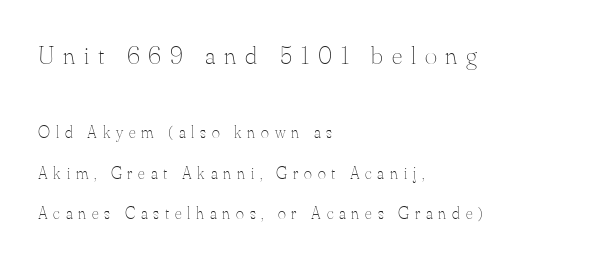
Upright lettering throughout. Vertical stems look standard width or narrower in stroke. This rendering features lettering with no underline. Short and long lines alike share a common starting point at left. Words appear elongated and porous because spacing is wide.
